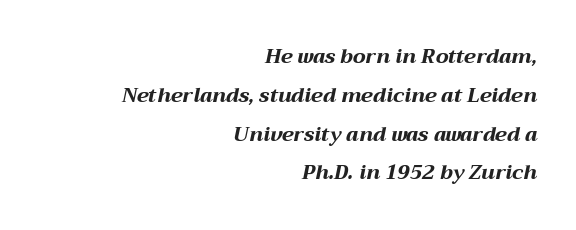
Q: Is the text bold? A: Yes.
Q: Is the text italic (slanted)? A: Yes, it leans right by about 12 degrees.
Q: Is the text underlined? A: No.
Q: How is the paragraph aligned? A: Right-aligned.
Q: Is the spacing between letters normal or unusually wide? A: Normal.
Q: Is the spacing between lines tight, normal or loose? A: Loose.
